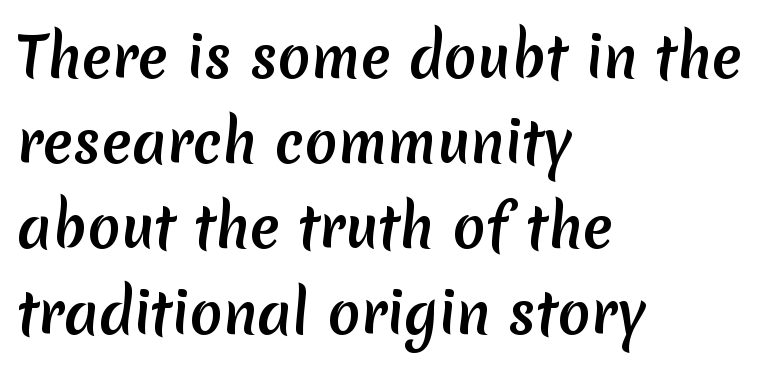
The image shows 55 px sans-serif type; set left-aligned, normal line spacing (1.55x), normal letter spacing, not underlined; medium stroke contrast and a medium x-height.
